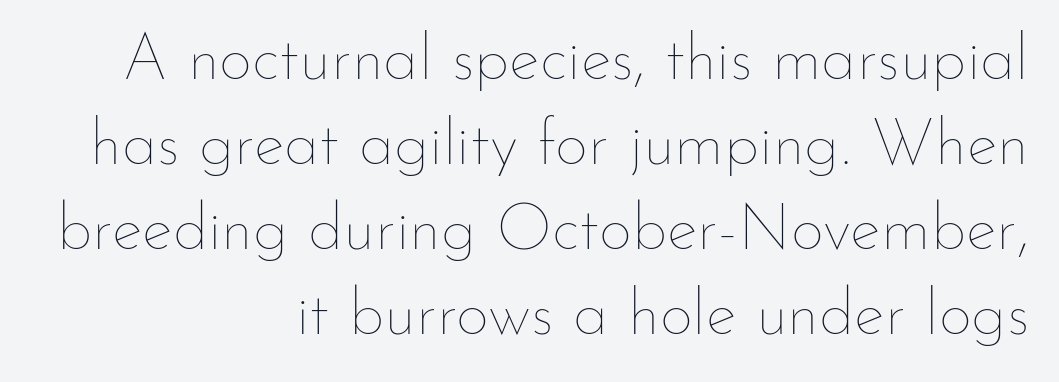
The image shows 65 px thin type, upright; set right-aligned, normal line spacing (1.31x), normal letter spacing, not underlined; low stroke contrast and a small x-height.
